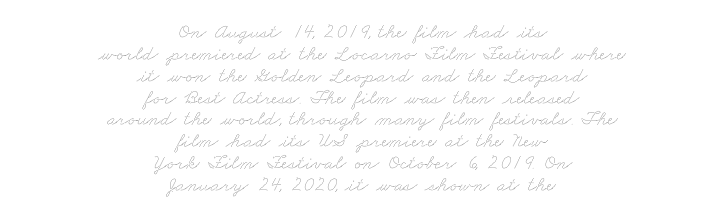
Q: Is the text bold? A: No.
Q: Is the text underlined? A: No.
Q: How is the paragraph aligned? A: Centered.
Q: Is the spacing between letters normal or unusually wide? A: Normal.
Q: Is the spacing between lines tight, normal or loose? A: Tight.
